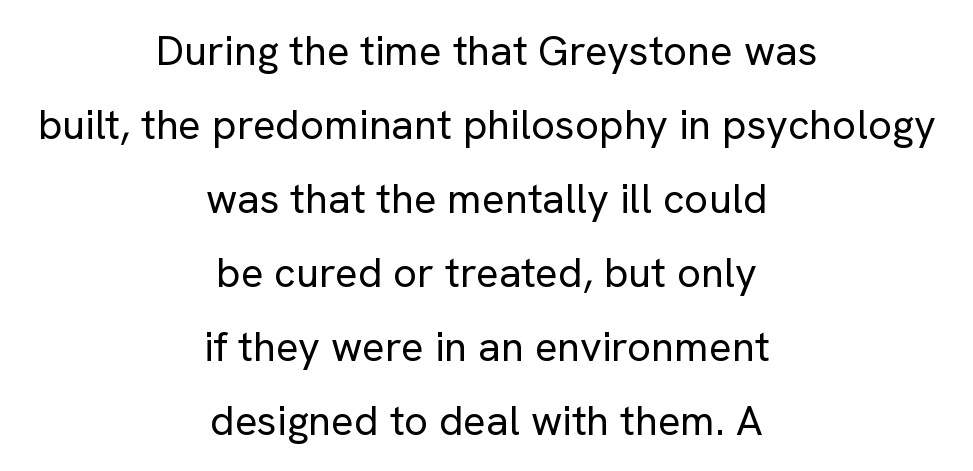
Does the lettering tilt? It doesn't — this is upright. Note the varied advance widths — an 'i' is clearly narrower than an 'm'. In terms of letterspacing, this is plain default setting. Each stroke keeps to a modest, everyday thickness or less. The foot of each line stays bare and open. The typesetter chose a symmetrical, centered arrangement here.
